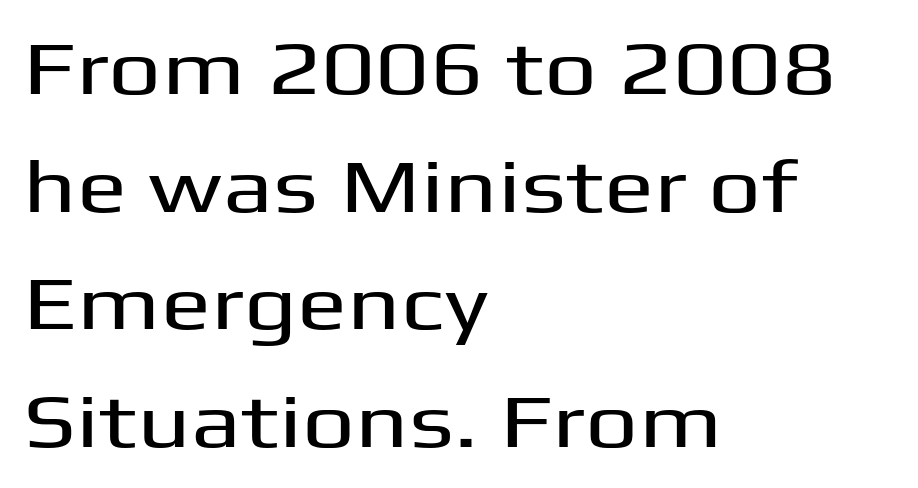
{"serif": "no", "italic": "no", "width": "wide", "stroke_contrast": "medium", "x_height": "medium", "monospaced": "no", "underline": "no", "align": "left", "line_spacing": "normal", "line_spacing_ratio": 1.57, "letter_spacing": "normal", "letter_spacing_em": 0.0, "glyph_px": 75}
